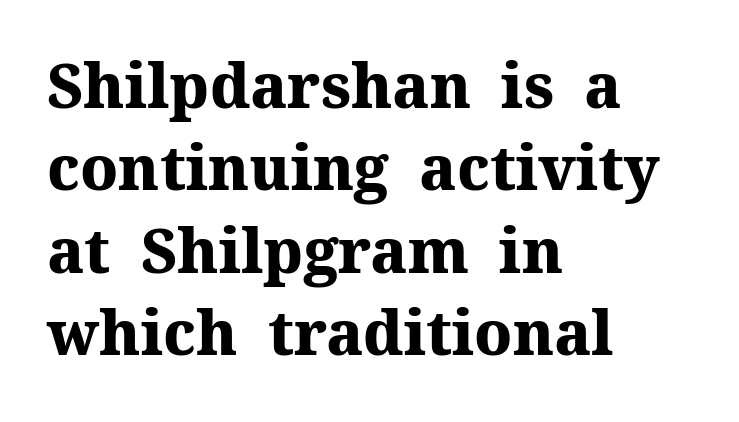
The image shows 61 px heavy serif type, upright; set left-aligned, normal line spacing (1.35x), normal letter spacing, not underlined; medium stroke contrast and a medium x-height.
